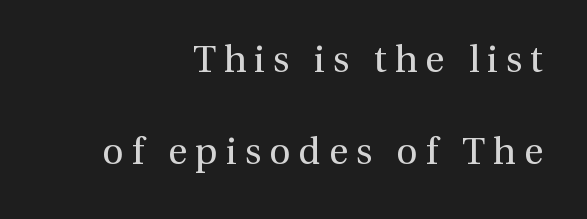
The image shows 37 px regular-weight serif type, upright; set right-aligned, loose line spacing (2.49x), unusually wide letter spacing (+0.22 em), not underlined; medium stroke contrast and a medium x-height.
